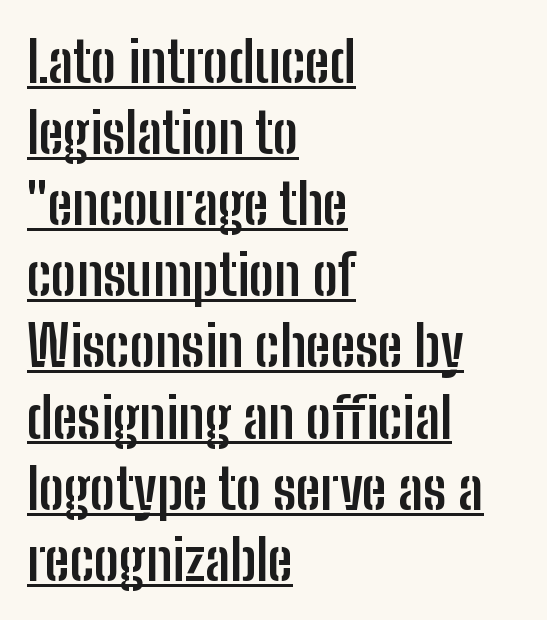
The passage shown is typeset with a sans-serif family. Horizontal alignment here is leftward, the default for most running prose. Spacing verdict: proportional, widths tailored to each character. Students, observe the line beneath the letters — that is underlining.
